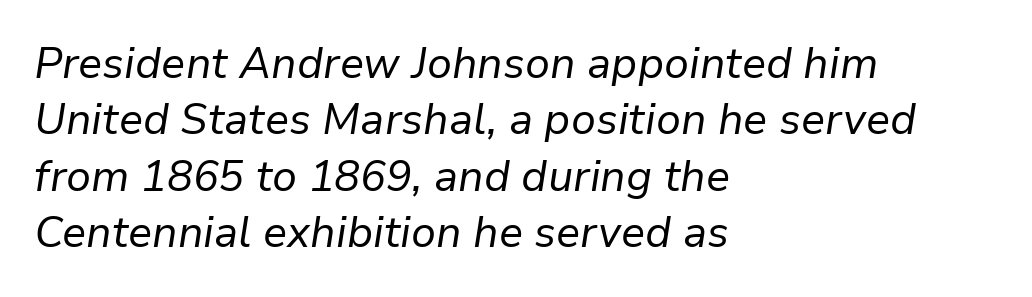
This sample has the flowing, uneven cadence of proportional lettering. Plain, unruled lines of type. The lettering tilts uniformly, giving the passage an italic look. Regarding leading, the lines here are spaced in the standard way. Nothing unusual about the tracking: characters are spaced as the font intends. Which margin do the lines hug? The left one — the right edge is uneven.
